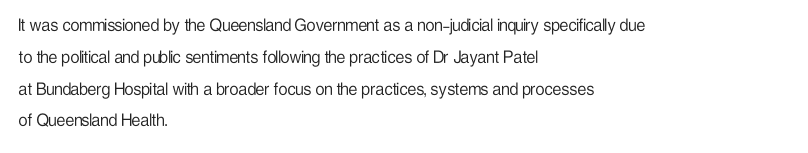
{"italic": "no", "bold": "no", "underline": "no", "align": "left", "line_spacing": "normal", "line_spacing_ratio": 1.59, "letter_spacing": "normal", "letter_spacing_em": 0.0, "glyph_px": 20}
